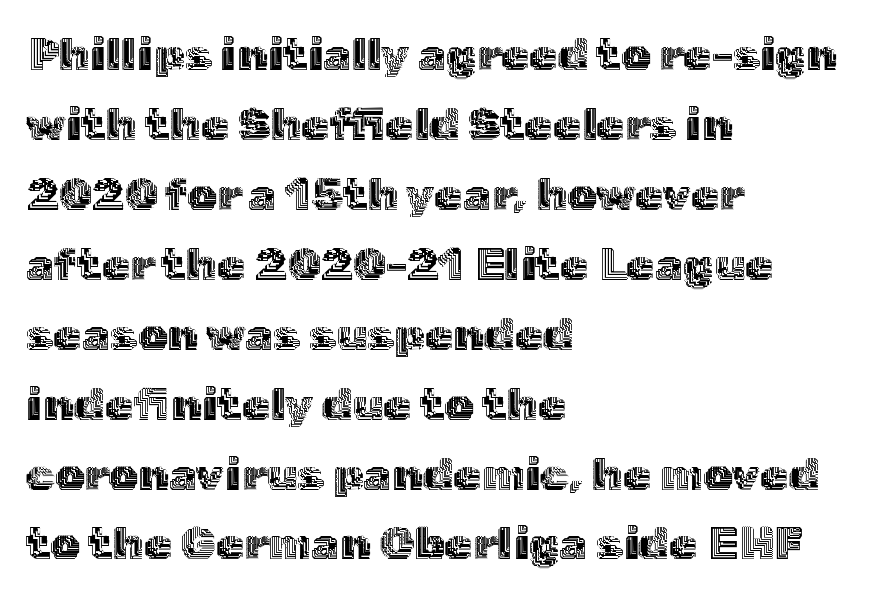
Notice how the stems are strictly vertical — no italics here. Tracking value appears to be zero — textbook default spacing. Lines of text with bare space underneath. Character widths vary here, with narrow letters taking less room than wide ones.
